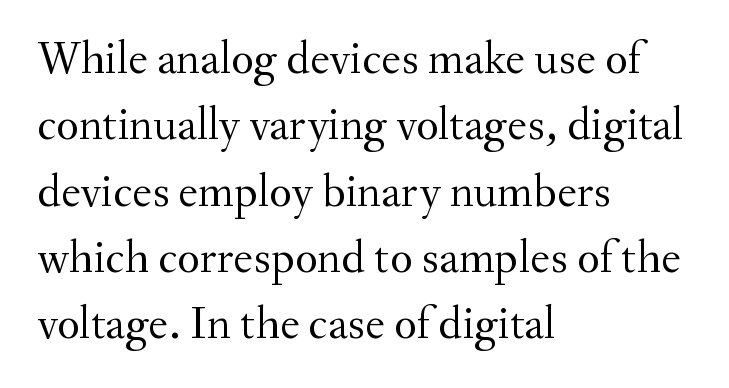
Counters stay open thanks to moderate or lighter strokes. The zone under the glyphs is completely vacant. You could not count columns in this text — the font is proportionally spaced. If you drew a ruler down the left edge, every line would touch it. Compared with typical paragraphs, the rows here are spaced about the same. A typesetter would call this zero additional tracking.
